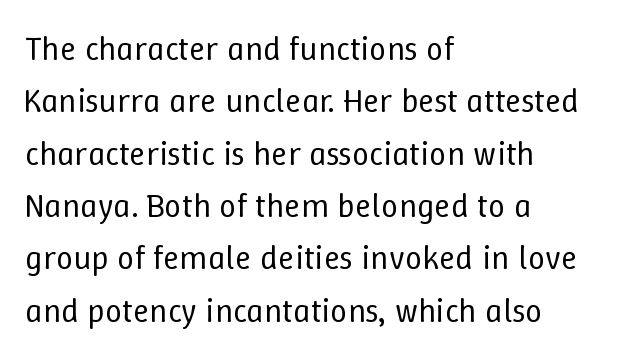
Q: Is the text bold? A: No.
Q: Is the text italic (slanted)? A: No, it is upright.
Q: Is the text underlined? A: No.
Q: How is the paragraph aligned? A: Left-aligned.
Q: Is the spacing between letters normal or unusually wide? A: Normal.
Q: Is the spacing between lines tight, normal or loose? A: Normal.
Q: Width (condensed, normal, or wide)? A: Normal.
Q: Stroke contrast? A: Low.
Q: x-height? A: Medium.
Q: Monospaced? A: No.
